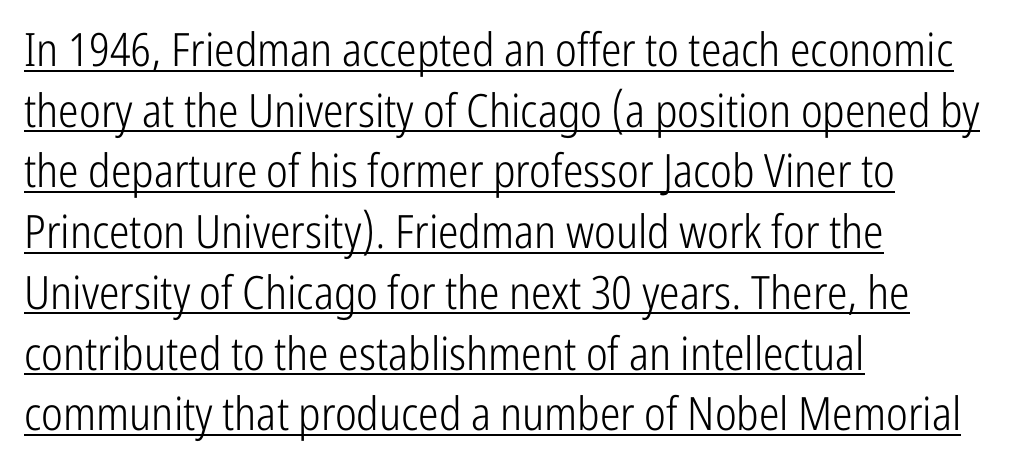
Ascenders rise straight up at ninety degrees. Reading down the column, the eye jumps a familiar distance to each next line. The letters advance in unequal steps, a hallmark of proportional type. This sample uses plain, unmodified letter spacing. No feet cap the strokes, marking this as sans-serif type. Typeset ragged right — the left edge is the straight one.
